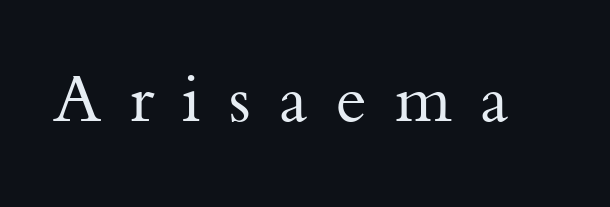
Only glyphs here, with clear space below each row. The rendering uses natural spacing where letterforms have individual widths. Bold? No — there's no thickening of the strokes. What kind of face is this? One with serifs. It's the straight-up-and-down kind of type. Spacing between characters has been opened up far beyond the box default.
